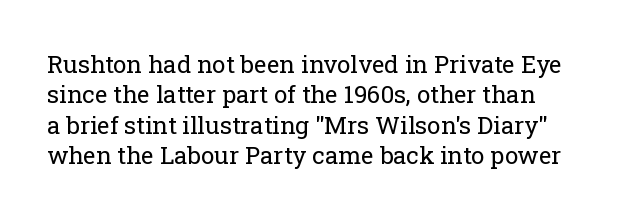
Q: Is the text bold? A: No.
Q: Is the text italic (slanted)? A: No, it is upright.
Q: Is the text underlined? A: No.
Q: Is the spacing between letters normal or unusually wide? A: Normal.
Q: Is the spacing between lines tight, normal or loose? A: Normal.
